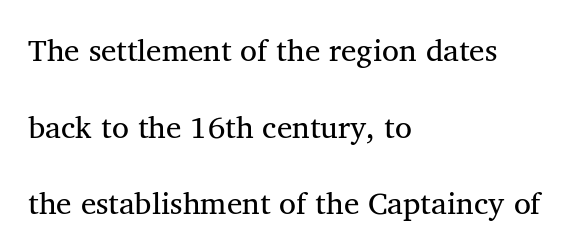
The image shows 31 px regular-weight serif type, upright; set left-aligned, loose line spacing (2.47x), normal letter spacing, not underlined; medium stroke contrast and a medium x-height.
